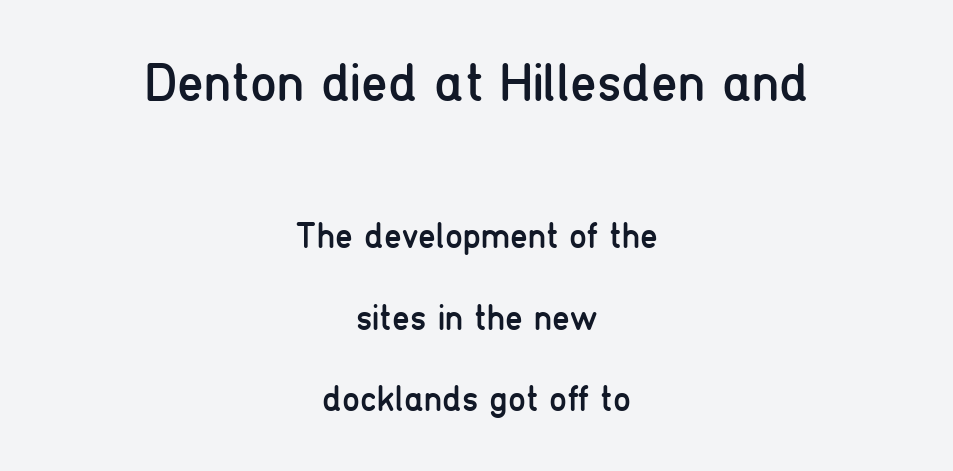
The image shows 54 px regular-weight, condensed sans-serif type, upright; set centered, loose line spacing (2.26x), normal letter spacing, not underlined; the first (top) block is 1.5x larger; low stroke contrast and a medium x-height.
